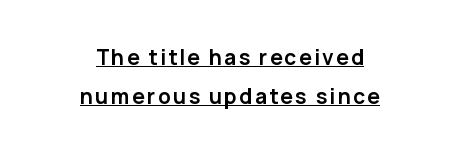
Q: Is the text bold? A: Yes.
Q: Is the text italic (slanted)? A: No, it is upright.
Q: Is the text underlined? A: Yes.
Q: How is the paragraph aligned? A: Centered.
